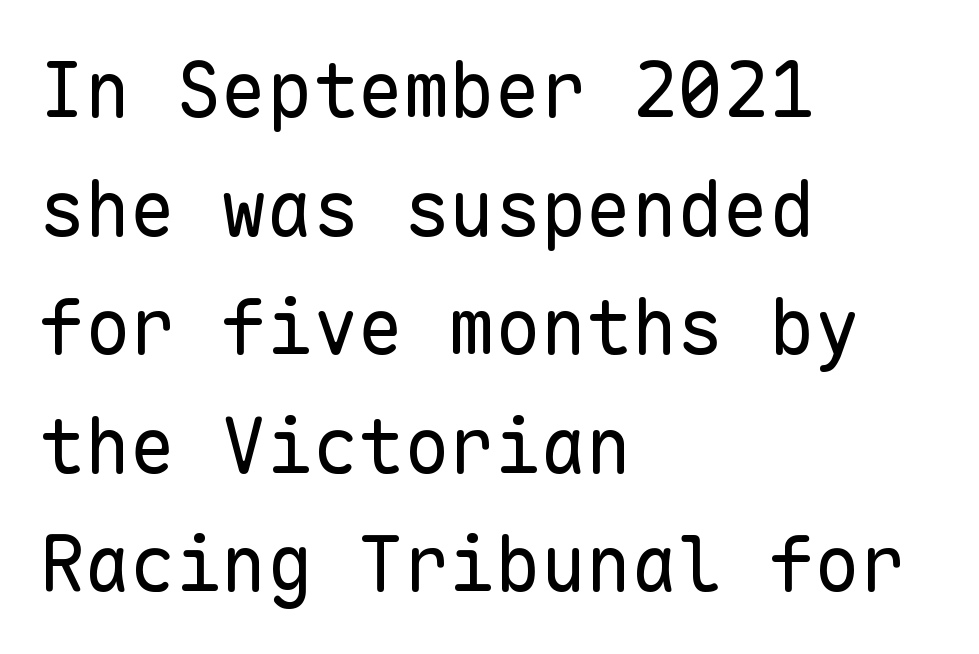
Nothing sits at the stroke ends, so this counts as sans-serif. Every character sits straight up, as roman type does. Is this a fixed-width face? Yes — each glyph sits in an identical cell. Typeset ragged right — the left edge is the straight one.
